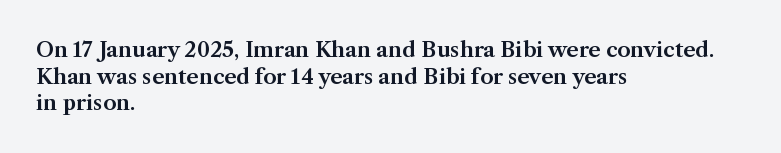
Q: Is the text italic (slanted)? A: No, it is upright.
Q: Is the text underlined? A: No.
Q: How is the paragraph aligned? A: Left-aligned.
Q: Is the spacing between letters normal or unusually wide? A: Normal.
Q: Is the spacing between lines tight, normal or loose? A: Normal.
